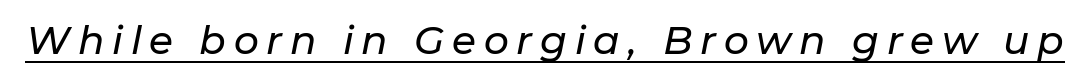
{"italic": "yes", "lean": "right", "slant_degrees": 11, "width": "normal", "stroke_contrast": "low", "x_height": "medium", "monospaced": "no", "underline": "yes", "letter_spacing": "wide", "letter_spacing_em": 0.2, "glyph_px": 39}
